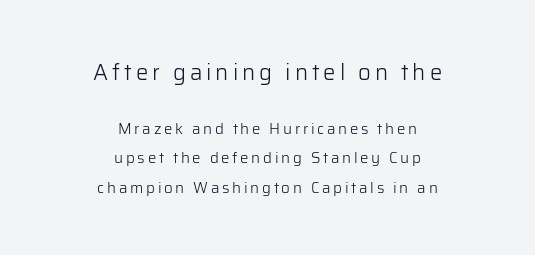
{"italic": "no", "bold": "no", "underline": "no", "align": "center", "line_spacing": "loose", "line_spacing_ratio": 1.96, "larger_block": "first", "size_ratio": 1.47, "glyph_px": 22}
